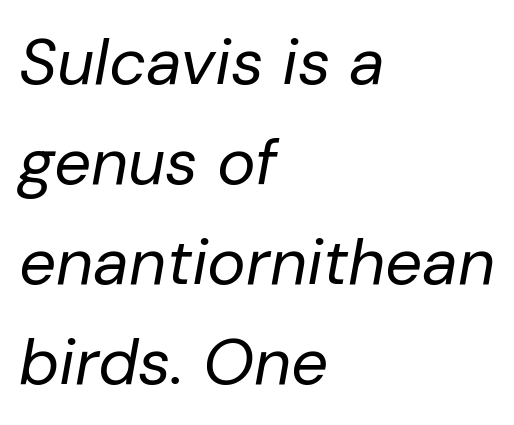
Looks like regular typesetting: each glyph gets only the width it needs. In terms of letterspacing, this is plain default setting. Alignment: flush left. Does the lettering tilt? It does — this is italic. Does the leading feel generous? No, just average.
